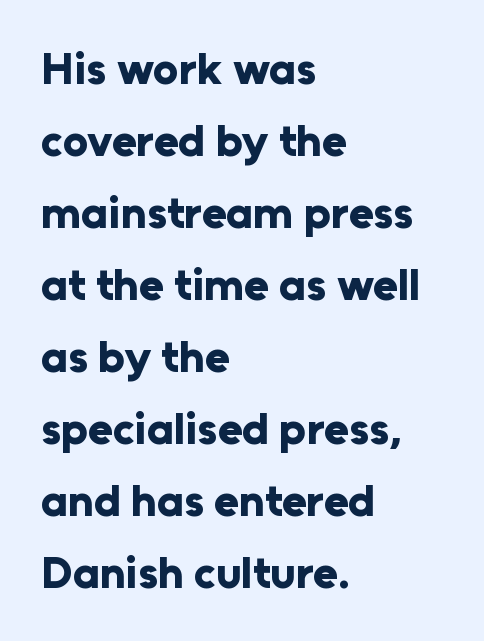
A sans-serif font was chosen for this passage. Underline: absent. Do the characters align in a grid? No, the font is proportional. Upright lettering throughout.
